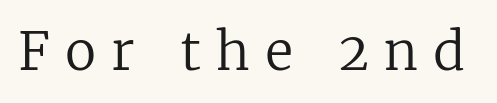
The image shows 52 px regular-weight serif type, upright; set unusually wide letter spacing (+0.29 em), not underlined; low stroke contrast and a medium x-height.
